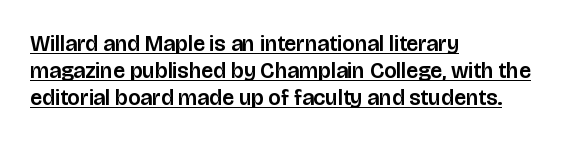
{"italic": "no", "underline": "yes", "align": "left", "line_spacing_ratio": 1.23, "letter_spacing": "normal", "letter_spacing_em": 0.0, "glyph_px": 22}
